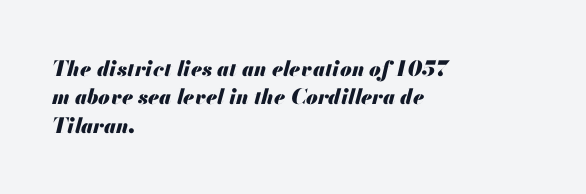
{"italic": "yes", "lean": "right", "slant_degrees": 13, "bold": "yes", "underline": "no", "align": "left", "line_spacing": "normal", "line_spacing_ratio": 1.35, "letter_spacing": "normal", "letter_spacing_em": 0.0, "glyph_px": 21}
